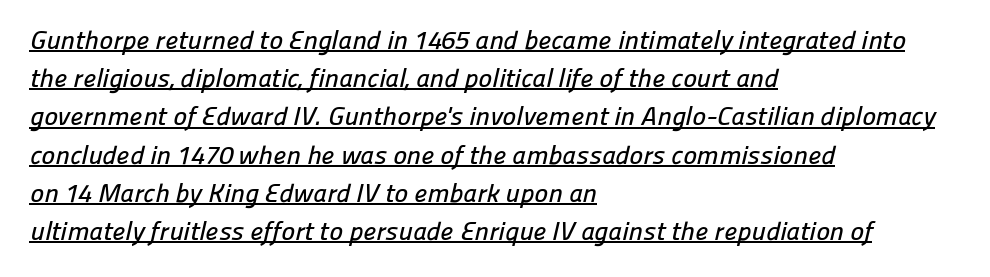
The image shows 26 px text type; set left-aligned, normal line spacing (1.47x), normal letter spacing, underlined.
